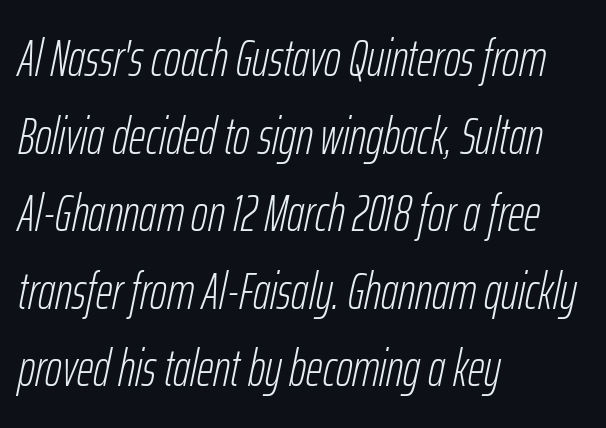
Q: Is the text bold? A: No.
Q: Is the text italic (slanted)? A: Yes, it leans right by about 12 degrees.
Q: Is the text underlined? A: No.
Q: How is the paragraph aligned? A: Left-aligned.
Q: Is the spacing between letters normal or unusually wide? A: Normal.
Q: Is the spacing between lines tight, normal or loose? A: Normal.
Q: Width (condensed, normal, or wide)? A: Condensed.
Q: Stroke contrast? A: Low.
Q: x-height? A: Medium.
Q: Monospaced? A: No.
